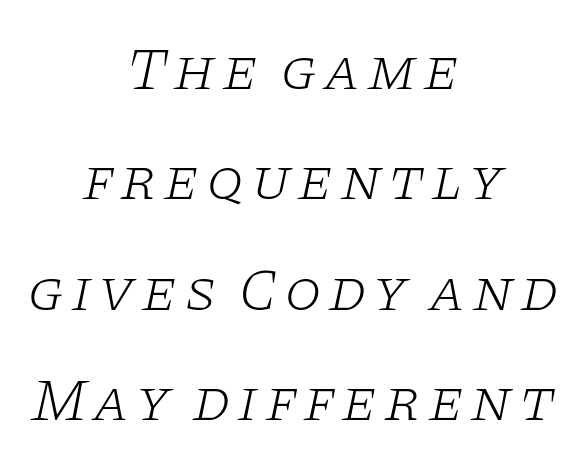
A typesetter would mark this as italic. A typesetter would call this proportional, since set widths differ per character. Typeset on center — no edge is straight. Small tapered or slab feet sit at the stroke ends, so this counts as serif. Is the type heavy? It reads as light-to-regular instead. This rendering features lettering with no underline.
